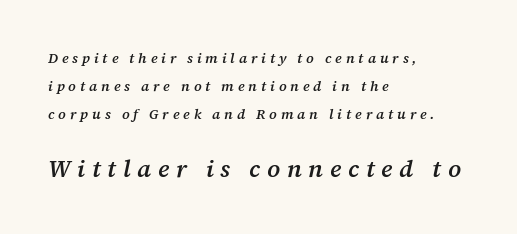
The image shows 24 px text type, italic (leaning right); set left-aligned, loose line spacing (2.01x), unusually wide letter spacing (+0.28 em), not underlined; the second (bottom) block is 1.71x larger.
